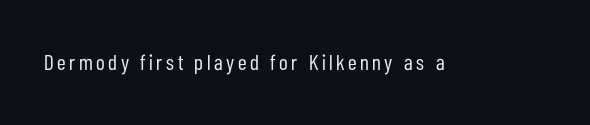
Q: Is the text bold? A: No.
Q: Is the text italic (slanted)? A: No, it is upright.
Q: Is the text underlined? A: No.
